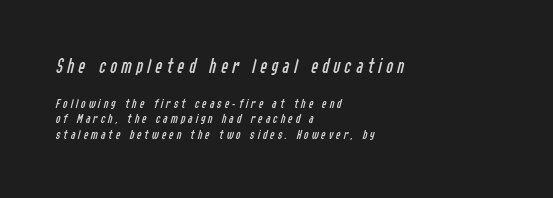
Q: Is the text bold? A: No.
Q: Is the text italic (slanted)? A: Yes, it leans right by about 14 degrees.
Q: Is the text underlined? A: No.
Q: How is the paragraph aligned? A: Left-aligned.
Q: Is the spacing between letters normal or unusually wide? A: Unusually wide.
Q: Is the spacing between lines tight, normal or loose? A: Tight.
Q: Which block of text is set in a larger size, the first (top) or the second (bottom)? A: The first (top) one.
